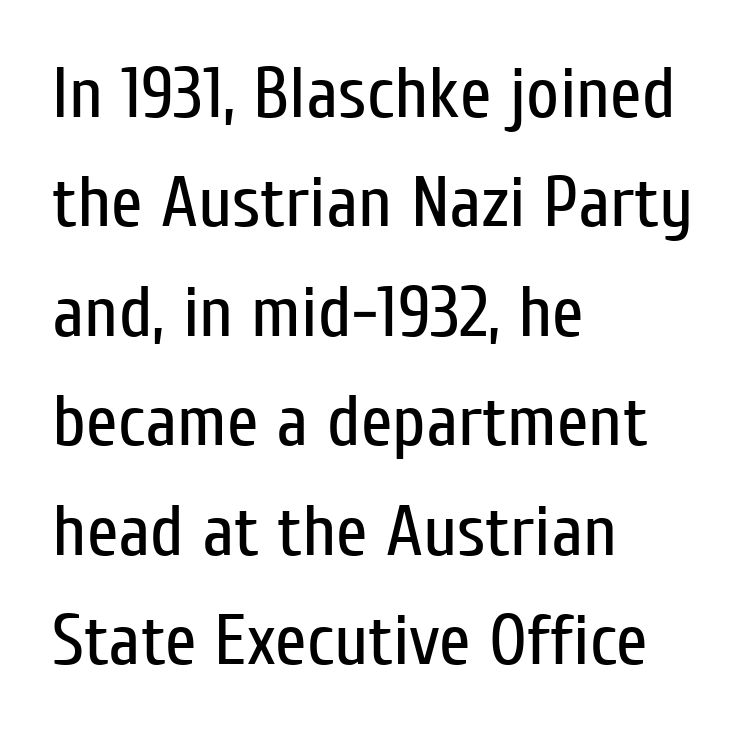
Letter spacing: default. Decoration check: the copy has no underline. Visually the block forms a straight wall on the left and a jagged coastline on the right. Style check: upright.
